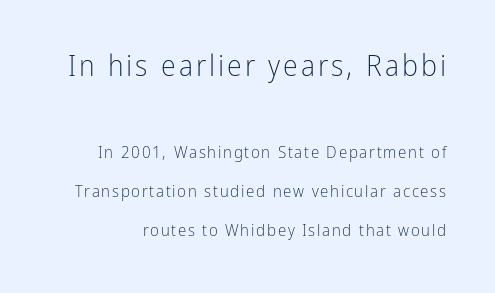
The image shows 30 px light, condensed sans-serif type, upright; set loose line spacing (2.32x), not underlined; the first (top) block is 1.76x larger; low stroke contrast and a medium x-height.
